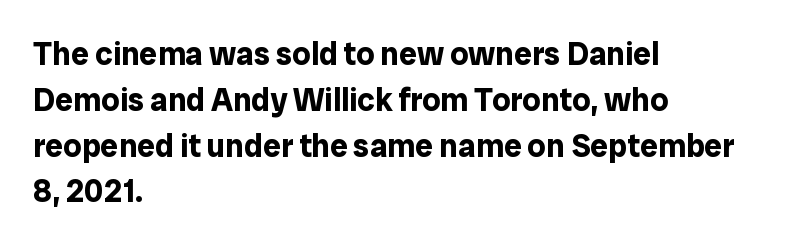
Q: Is the text bold? A: Yes.
Q: Is the text italic (slanted)? A: No, it is upright.
Q: Is the typeface a serif or a sans-serif typeface? A: Sans-serif.
Q: Is the text underlined? A: No.
Q: How is the paragraph aligned? A: Left-aligned.
Q: Is the spacing between letters normal or unusually wide? A: Normal.
Q: Is the spacing between lines tight, normal or loose? A: Normal.
Q: Width (condensed, normal, or wide)? A: Normal.
Q: Stroke contrast? A: Low.
Q: x-height? A: Medium.
Q: Monospaced? A: No.
